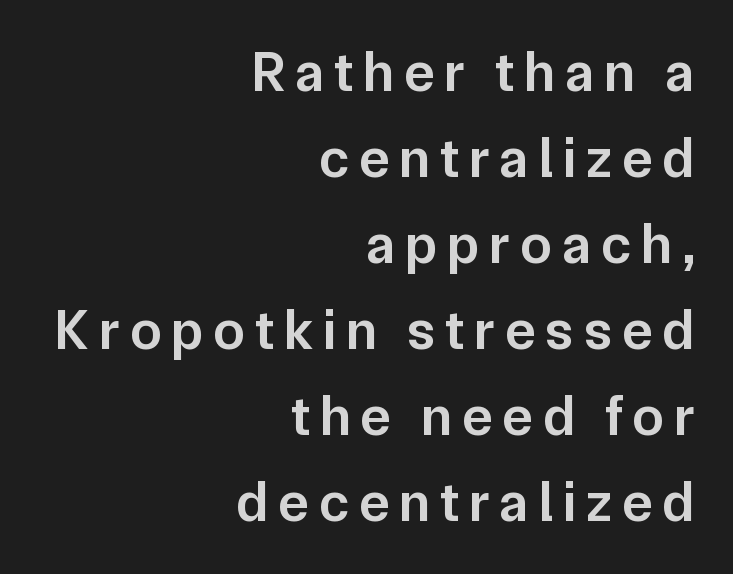
The image shows 57 px semibold sans-serif type, upright; set right-aligned, normal line spacing (1.51x), not underlined; low stroke contrast and a medium x-height.
